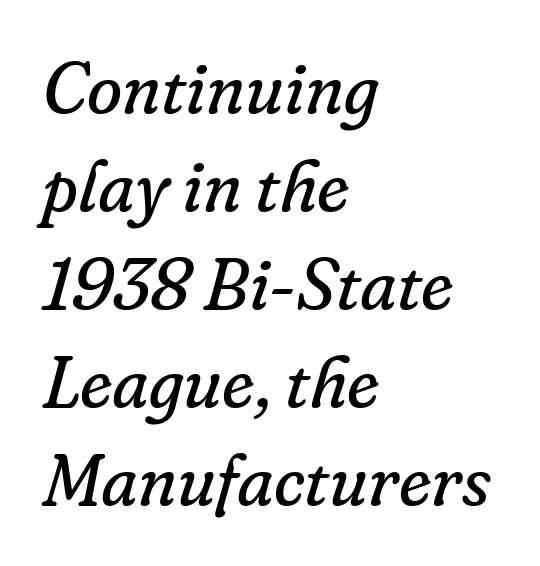
Each letter's strokes conclude with small projecting serifs. Is this a heavy cut? Hardly; it is regular or lighter. Compared with a centered layout, this one pins lines to the left instead. A typesetter would call this leading conventional body-copy spacing. Words float on clear page, feet unadorned.
